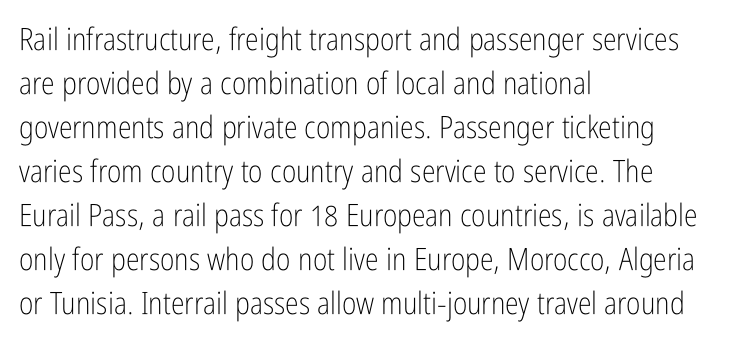
The image shows 31 px light, condensed sans-serif type, upright; set left-aligned, normal line spacing (1.42x), normal letter spacing, not underlined; low stroke contrast and a medium x-height.
